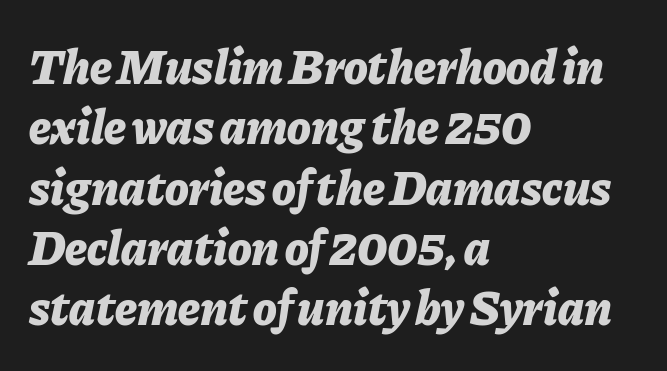
Caption: multi-line text, flush left, ragged right. Slanted lettering throughout. The passage shown has conventional tracking throughout. Beneath every word, the page is bare. Note the varied advance widths — an 'i' is clearly narrower than an 'm'. The face used here has the dense, thick strokes of a bold.
